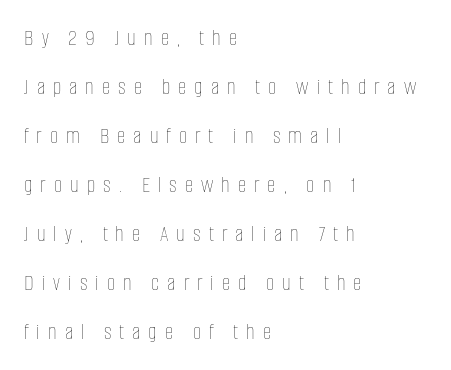
Q: Is the text bold? A: No.
Q: Is the text italic (slanted)? A: No, it is upright.
Q: Is the text underlined? A: No.
Q: How is the paragraph aligned? A: Left-aligned.
Q: Is the spacing between letters normal or unusually wide? A: Unusually wide.
Q: Is the spacing between lines tight, normal or loose? A: Loose.
